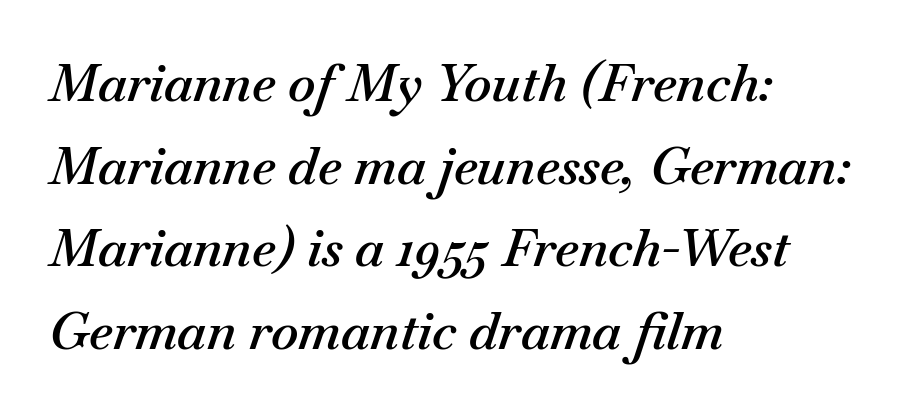
The image shows 52 px semibold type, italic (leaning right); set left-aligned, normal line spacing (1.59x), normal letter spacing, not underlined; medium stroke contrast and a small x-height.
